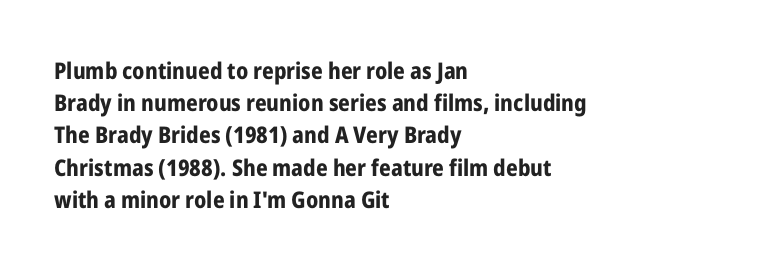
Q: Is the text bold? A: Yes.
Q: Is the text italic (slanted)? A: No, it is upright.
Q: Is the text underlined? A: No.
Q: How is the paragraph aligned? A: Left-aligned.
Q: Is the spacing between letters normal or unusually wide? A: Normal.
Q: Is the spacing between lines tight, normal or loose? A: Normal.
